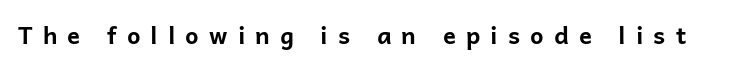
{"italic": "no", "bold": "yes", "underline": "no", "letter_spacing": "wide", "letter_spacing_em": 0.42, "glyph_px": 24}
